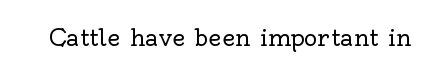
The type is set solid horizontally, with unmodified tracking. Words float on clear page, feet unadorned. A quiet, ordinary-to-light weight characterises the typeface. The type sits square on the baseline with zero lean.
